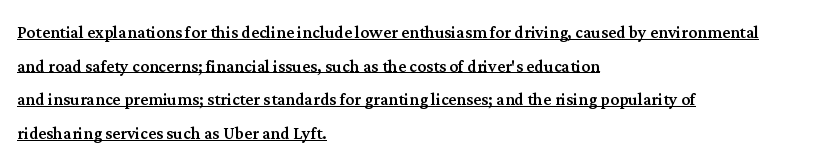
{"italic": "no", "underline": "yes", "align": "left", "line_spacing": "normal", "line_spacing_ratio": 1.53, "letter_spacing": "normal", "letter_spacing_em": 0.0, "glyph_px": 22}
